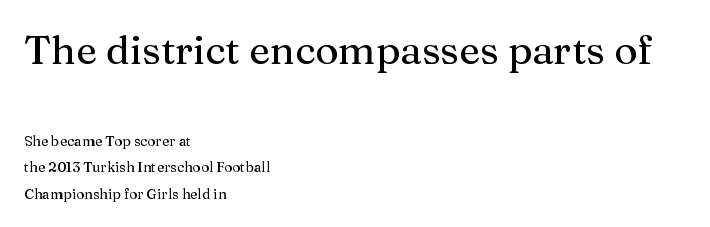
Q: Is the text italic (slanted)? A: No, it is upright.
Q: Is the typeface a serif or a sans-serif typeface? A: Serif.
Q: Is the text underlined? A: No.
Q: How is the paragraph aligned? A: Left-aligned.
Q: Is the spacing between letters normal or unusually wide? A: Normal.
Q: Which block of text is set in a larger size, the first (top) or the second (bottom)? A: The first (top) one.
Q: Width (condensed, normal, or wide)? A: Normal.
Q: Stroke contrast? A: Medium.
Q: x-height? A: Medium.
Q: Monospaced? A: No.
